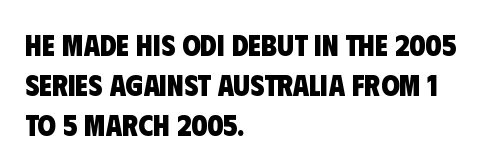
{"serif": "no", "bold": "yes", "weight": "heavy", "width": "condensed", "stroke_contrast": "low", "x_height": "large", "monospaced": "no", "underline": "no", "align": "left", "line_spacing": "normal", "line_spacing_ratio": 1.34, "letter_spacing": "normal", "letter_spacing_em": 0.0, "glyph_px": 30}
